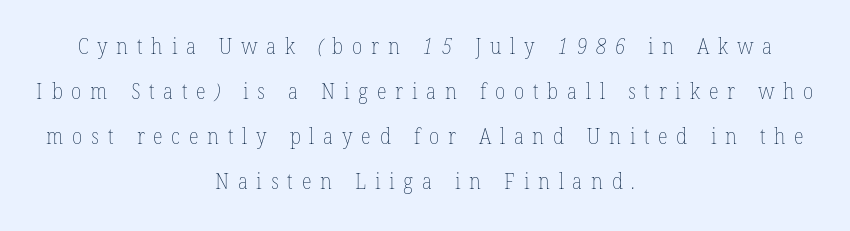
{"bold": "no", "underline": "no", "align": "center", "line_spacing": "loose", "line_spacing_ratio": 2.14, "letter_spacing": "wide", "letter_spacing_em": 0.42, "glyph_px": 21}
